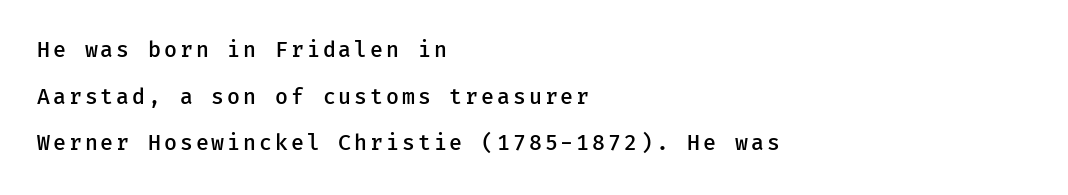
Summary of weight: moderately heavy, a semibold. This sample uses an upright cut, with every glyph sitting square on the baseline. One glance says open: line gaps are wider than usual. Clear beneath every line of the passage.
